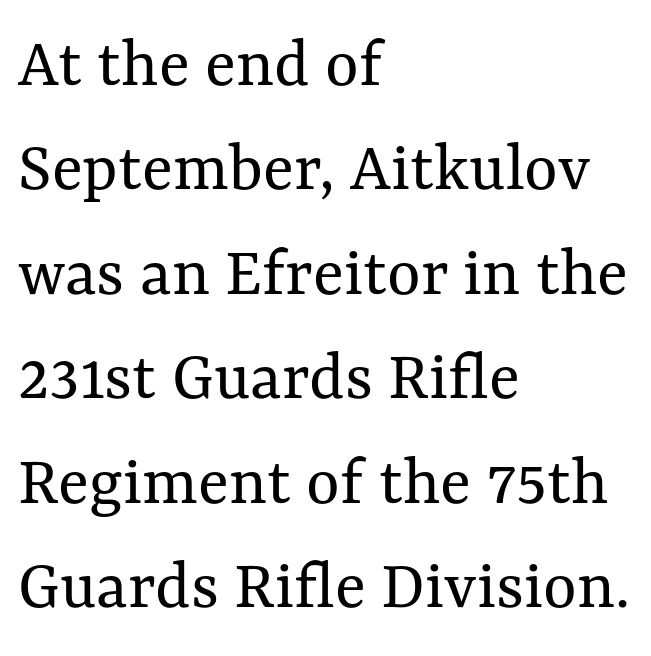
{"italic": "no", "bold": "no", "weight": "regular", "width": "normal", "stroke_contrast": "medium", "x_height": "medium", "monospaced": "no", "underline": "no", "align": "left", "line_spacing": "normal", "line_spacing_ratio": 1.45, "letter_spacing": "normal", "letter_spacing_em": 0.0, "glyph_px": 72}
